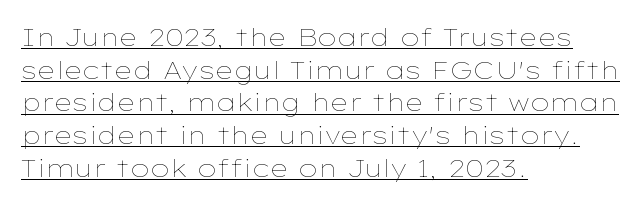
Q: Is the text bold? A: No.
Q: Is the text italic (slanted)? A: No, it is upright.
Q: Is the text underlined? A: Yes.
Q: How is the paragraph aligned? A: Left-aligned.
Q: Is the spacing between letters normal or unusually wide? A: Normal.
Q: Is the spacing between lines tight, normal or loose? A: Normal.
